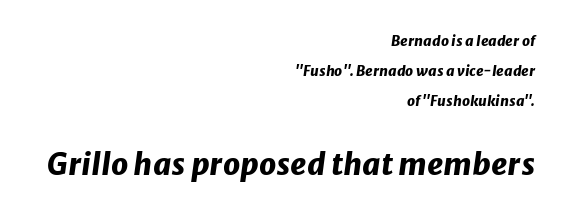
{"italic": "yes", "lean": "right", "slant_degrees": 8, "bold": "yes", "weight": "heavy", "width": "normal", "stroke_contrast": "low", "x_height": "medium", "monospaced": "no", "underline": "no", "align": "right", "line_spacing": "loose", "line_spacing_ratio": 2.13, "letter_spacing": "normal", "letter_spacing_em": 0.0, "larger_block": "second", "size_ratio": 2.14, "glyph_px": 30}
